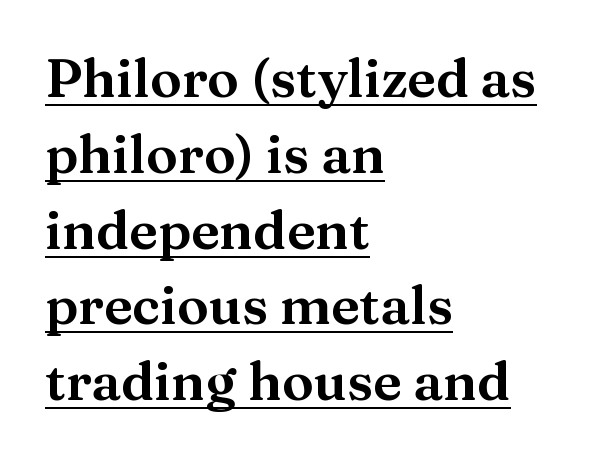
{"serif": "yes", "italic": "no", "width": "wide", "stroke_contrast": "medium", "x_height": "medium", "monospaced": "no", "underline": "yes", "align": "left", "line_spacing": "normal", "line_spacing_ratio": 1.43, "letter_spacing": "normal", "letter_spacing_em": 0.0, "glyph_px": 53}
